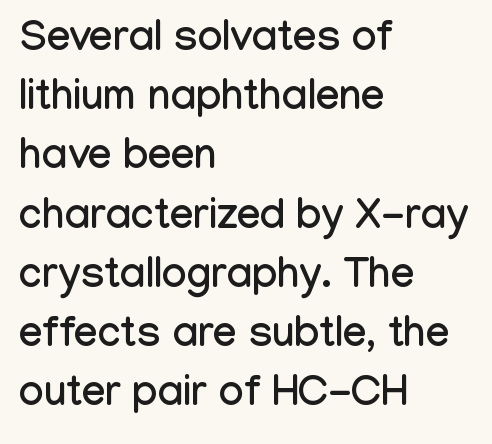
{"serif": "no", "italic": "no", "width": "condensed", "stroke_contrast": "low", "x_height": "medium", "monospaced": "no", "underline": "no", "align": "left", "line_spacing": "normal", "line_spacing_ratio": 1.41, "letter_spacing": "normal", "letter_spacing_em": 0.0, "glyph_px": 42}
